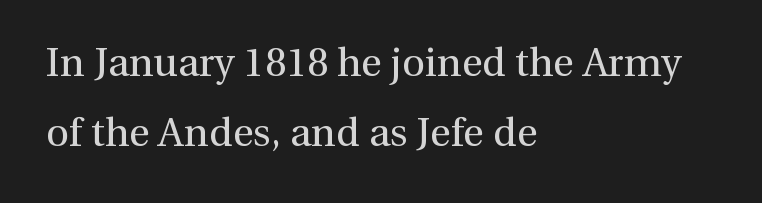
The image shows 40 px regular-weight serif type, upright; set left-aligned, line spacing 1.76x, normal letter spacing, not underlined; a medium x-height.
